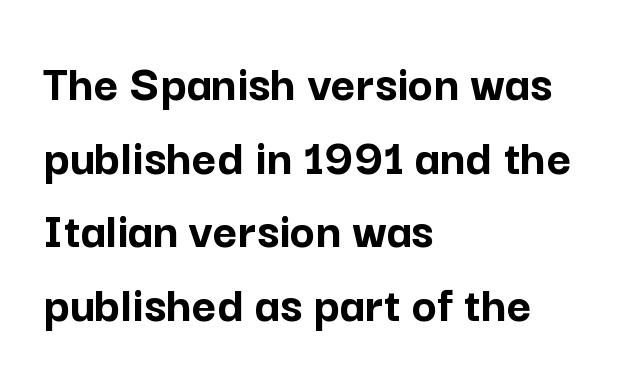
Q: Is the text bold? A: Yes.
Q: Is the text italic (slanted)? A: No, it is upright.
Q: Is the typeface a serif or a sans-serif typeface? A: Sans-serif.
Q: Is the text underlined? A: No.
Q: How is the paragraph aligned? A: Left-aligned.
Q: Is the spacing between letters normal or unusually wide? A: Normal.
Q: Is the spacing between lines tight, normal or loose? A: Normal.
Q: Width (condensed, normal, or wide)? A: Normal.
Q: Stroke contrast? A: Low.
Q: x-height? A: Medium.
Q: Monospaced? A: No.
